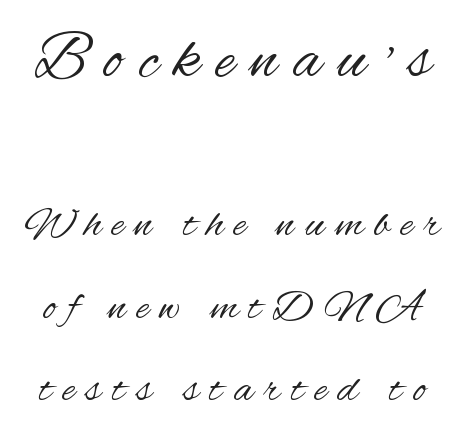
The image shows 66 px regular-weight, condensed sans-serif type; set line spacing 1.88x, unusually wide letter spacing (+0.25 em), not underlined; the first (top) block is 1.5x larger; medium stroke contrast and a small x-height.
